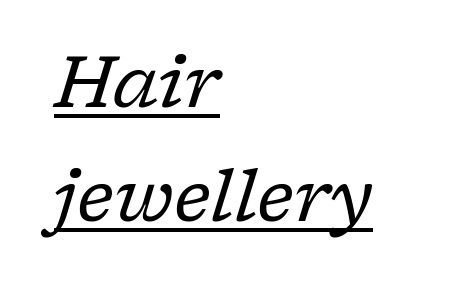
You can tell it's italic because the verticals aren't actually vertical. Short note: letters normally spaced. The line-height multiplier appears to be the usual default. The lines in this sample share a left origin and differ only in where they stop.
